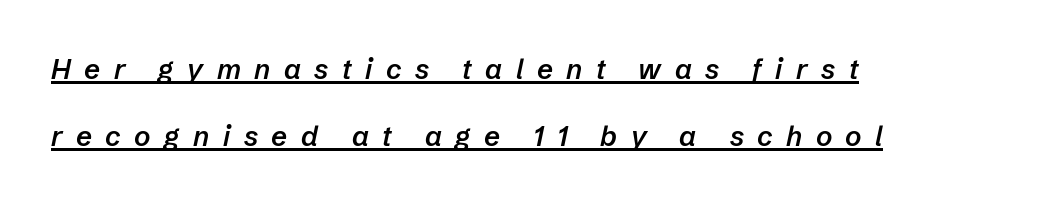
The letters are slanted; this is an italic face. The setting favours the left margin, as ordinary paragraphs usually do. This is the in-between weight designers call semibold or demi. Character widths vary here, with narrow letters taking less room than wide ones.
